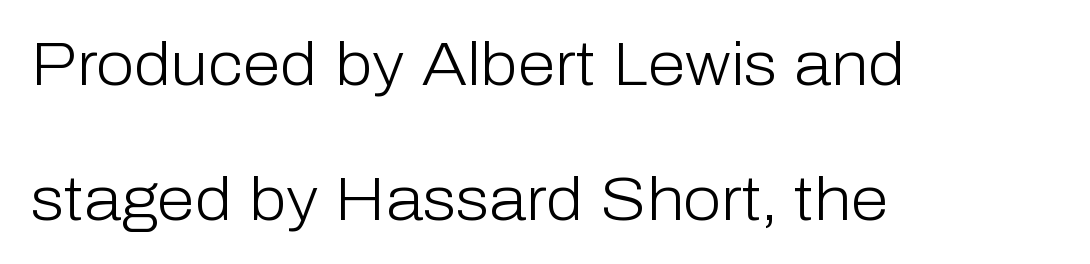
The image shows 61 px light sans-serif type, upright; set left-aligned, loose line spacing (2.21x), normal letter spacing, not underlined; low stroke contrast and a medium x-height.
